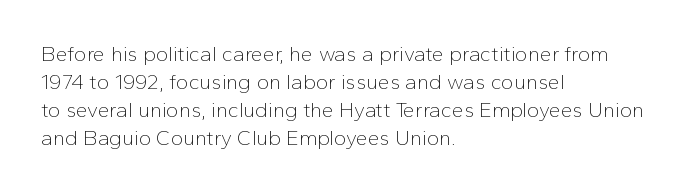
{"italic": "no", "bold": "no", "underline": "no", "align": "left", "line_spacing": "normal", "line_spacing_ratio": 1.34, "letter_spacing": "normal", "letter_spacing_em": 0.0, "glyph_px": 21}
